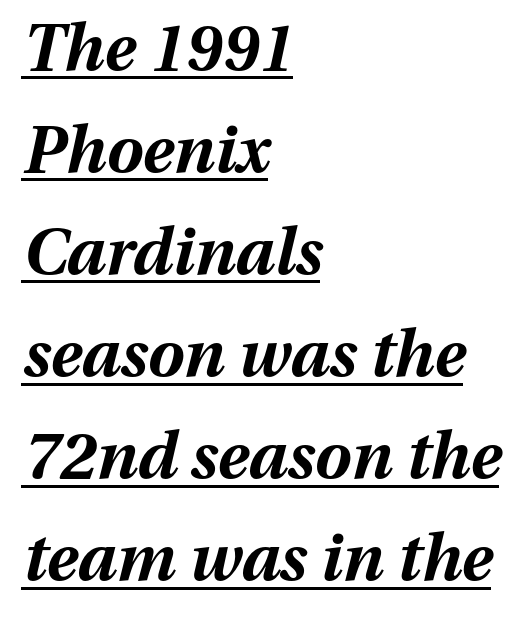
Q: Is the text bold? A: Yes.
Q: Is the text italic (slanted)? A: Yes, it leans right by about 13 degrees.
Q: Is the text underlined? A: Yes.
Q: How is the paragraph aligned? A: Left-aligned.
Q: Is the spacing between letters normal or unusually wide? A: Normal.
Q: Is the spacing between lines tight, normal or loose? A: Normal.
Q: Width (condensed, normal, or wide)? A: Normal.
Q: Stroke contrast? A: Medium.
Q: x-height? A: Medium.
Q: Monospaced? A: No.
